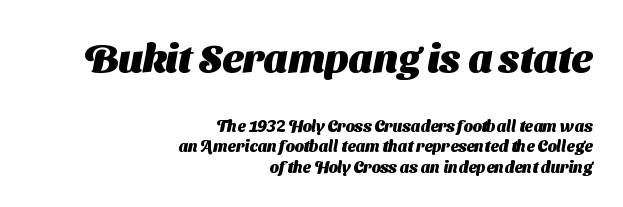
{"serif": "no", "bold": "yes", "weight": "heavy", "width": "normal", "stroke_contrast": "medium", "x_height": "medium", "monospaced": "no", "underline": "no", "align": "right", "line_spacing": "normal", "line_spacing_ratio": 1.29, "letter_spacing": "normal", "letter_spacing_em": 0.0, "larger_block": "first", "size_ratio": 2.5, "glyph_px": 40}
